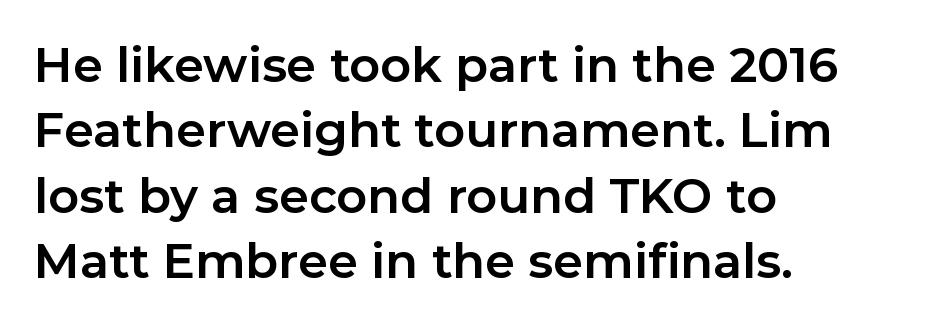
Q: Is the text bold? A: Yes.
Q: Is the text italic (slanted)? A: No, it is upright.
Q: Is the typeface a serif or a sans-serif typeface? A: Sans-serif.
Q: Is the text underlined? A: No.
Q: How is the paragraph aligned? A: Left-aligned.
Q: Is the spacing between letters normal or unusually wide? A: Normal.
Q: Is the spacing between lines tight, normal or loose? A: Normal.
Q: Width (condensed, normal, or wide)? A: Normal.
Q: Stroke contrast? A: Low.
Q: x-height? A: Medium.
Q: Monospaced? A: No.
